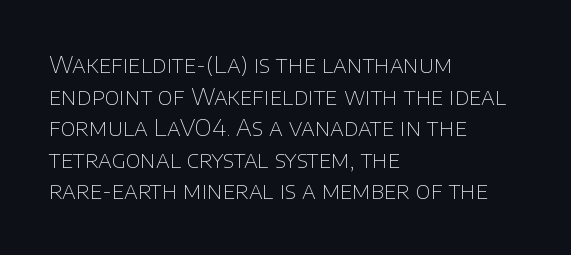
The strokes are not fattened; the text isn't bold. Beneath every word, the page is bare. Every row of glyphs begins at an identical x-position on the left. In terms of posture, this sample is upright.
